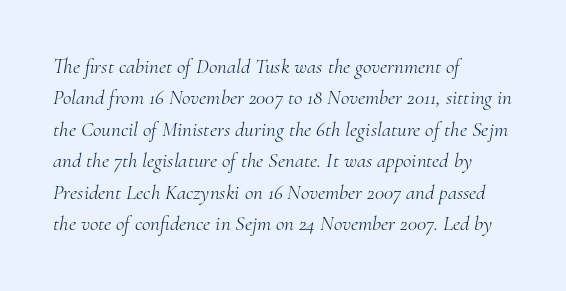
The image shows 21 px text type, italic (leaning right); set left-aligned, normal line spacing (1.5x), normal letter spacing, not underlined.
